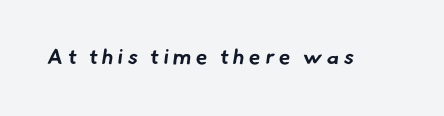
No word sits above an underline. Substantial extra tracking has been applied to these lines. The glyphs have the mass of a bold cut.
